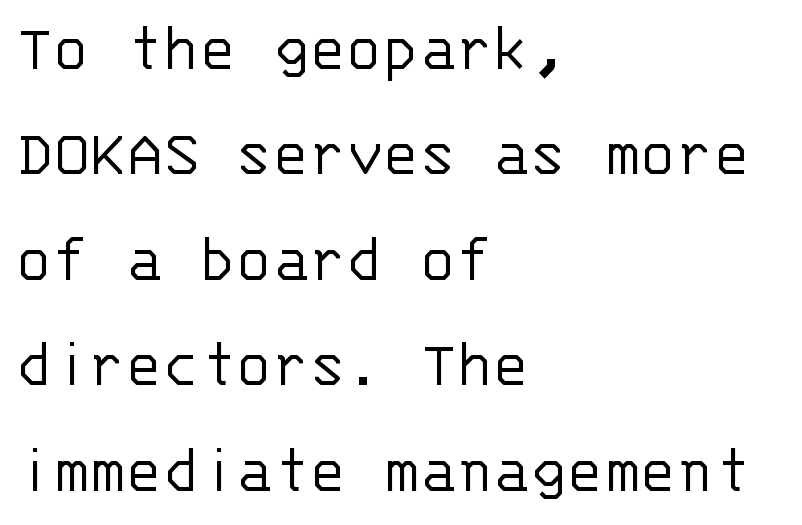
The image shows 68 px light sans-serif type, upright, monospaced; set left-aligned, normal line spacing (1.55x), normal letter spacing, not underlined; low stroke contrast and a large x-height.
